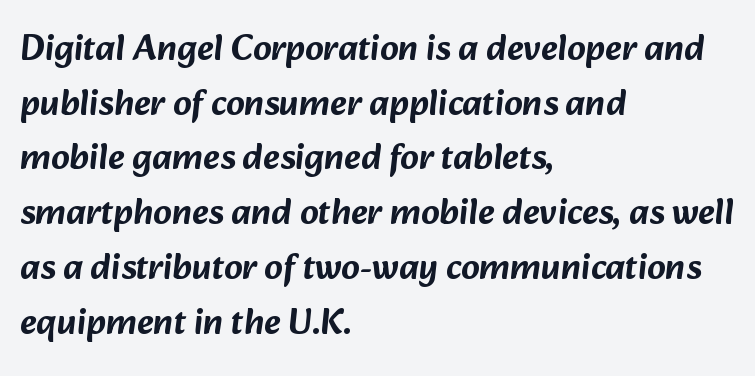
This sample has the flowing, uneven cadence of proportional lettering. The glyphs are unaccompanied by any horizontal stroke below them. The typesetter chose a ragged-right arrangement here. Examine the stroke ends and you'll find no serifs. Regular leading. Honestly, the letter spacing is just normal — you wouldn't notice it.
